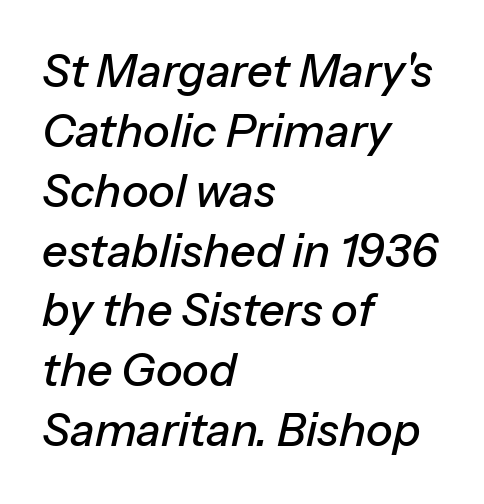
The image shows 45 px text type, italic (leaning right); set left-aligned, normal line spacing (1.33x), normal letter spacing, not underlined; low stroke contrast and a medium x-height.
